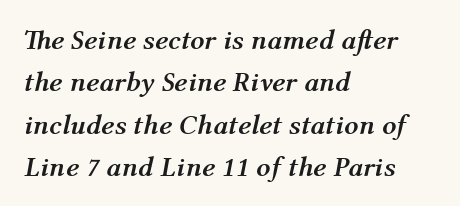
The image shows 28 px semibold type, italic (leaning right); set left-aligned, normal line spacing (1.51x), normal letter spacing, not underlined; medium stroke contrast and a medium x-height.
